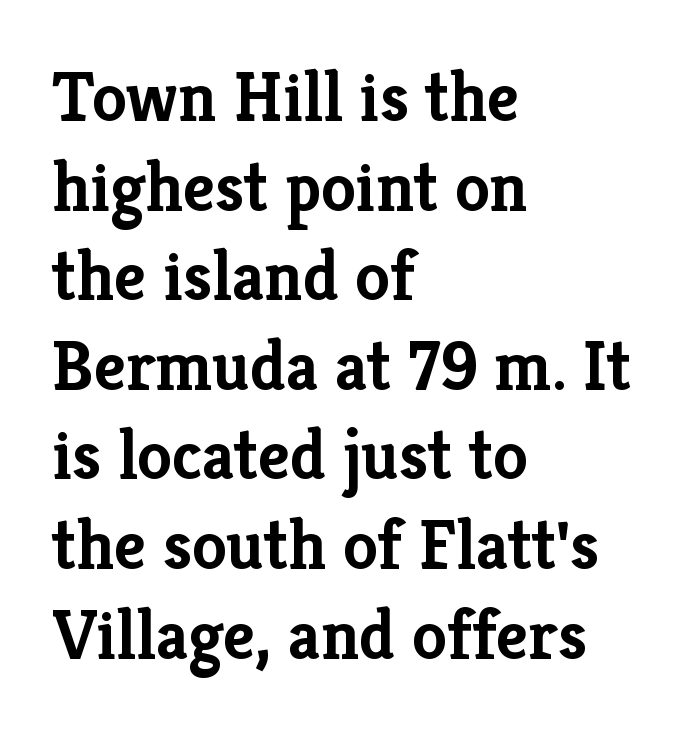
Q: Is the text bold? A: Yes.
Q: Is the text italic (slanted)? A: No, it is upright.
Q: Is the typeface a serif or a sans-serif typeface? A: Serif.
Q: Is the text underlined? A: No.
Q: How is the paragraph aligned? A: Left-aligned.
Q: Is the spacing between letters normal or unusually wide? A: Normal.
Q: Is the spacing between lines tight, normal or loose? A: Normal.
Q: Width (condensed, normal, or wide)? A: Normal.
Q: Stroke contrast? A: Low.
Q: x-height? A: Medium.
Q: Monospaced? A: No.
